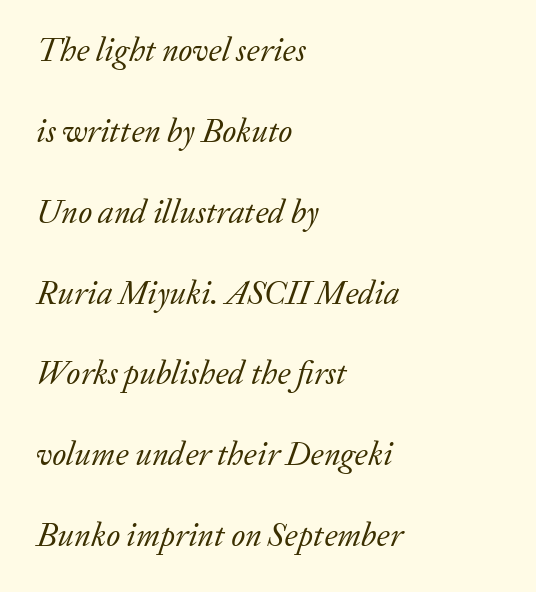
The image shows 33 px regular-weight serif type, italic (leaning right); set left-aligned, loose line spacing (2.45x), normal letter spacing, not underlined; low stroke contrast and a medium x-height.
